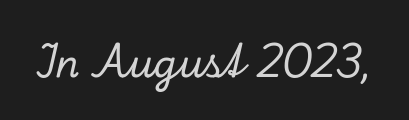
No extra tracking has been applied to these lines. The string is rendered with underlining switched off. Stroke terminals: seriffed. A typesetter would call this proportional, since set widths differ per character. Italic? Definitely — the glyphs are oblique.
